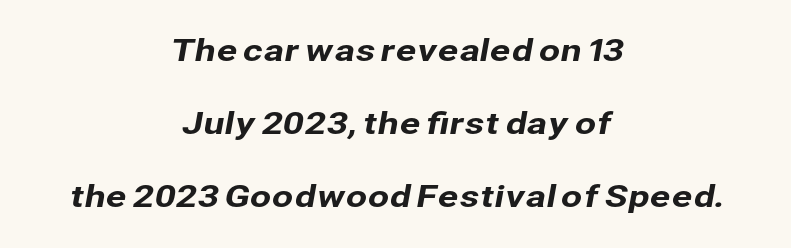
Q: Is the typeface a serif or a sans-serif typeface? A: Sans-serif.
Q: Is the text underlined? A: No.
Q: How is the paragraph aligned? A: Centered.
Q: Is the spacing between letters normal or unusually wide? A: Normal.
Q: Is the spacing between lines tight, normal or loose? A: Loose.
Q: Width (condensed, normal, or wide)? A: Normal.
Q: Stroke contrast? A: Low.
Q: x-height? A: Medium.
Q: Monospaced? A: No.
